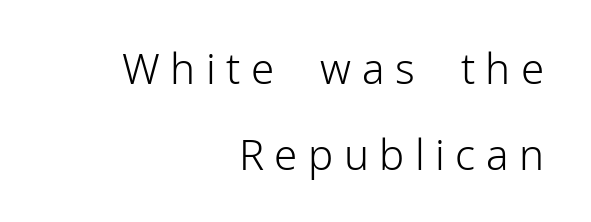
{"serif": "no", "italic": "no", "bold": "no", "weight": "light", "width": "normal", "stroke_contrast": "low", "x_height": "medium", "monospaced": "no", "underline": "no", "align": "right", "line_spacing": "loose", "line_spacing_ratio": 2.04, "letter_spacing": "wide", "letter_spacing_em": 0.25, "glyph_px": 42}
